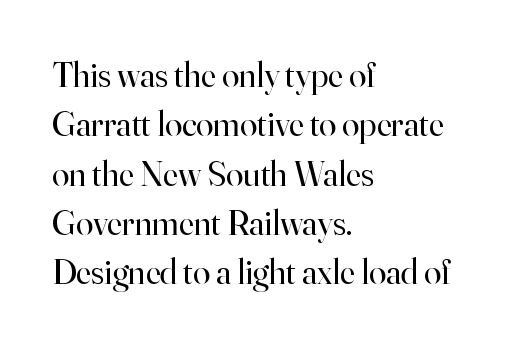
Stroke mass is kept to a normal reading level or below. The paragraph has a hard left edge and a soft right edge. The tracking reads as untouched default to a designer's eye. The block of text has a typical density, with ordinary space between rows. The letters carry serifs — small finishing strokes at the ends of their stems.
